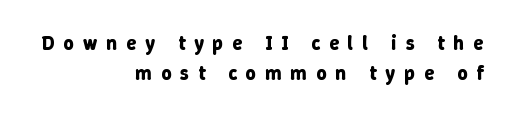
The gap between lines stays unmarked. Every stem runs plumb, perpendicular to the baseline. The rendering uses a bold face; every stroke is thick and dark. The space between consecutive lines is moderate.
